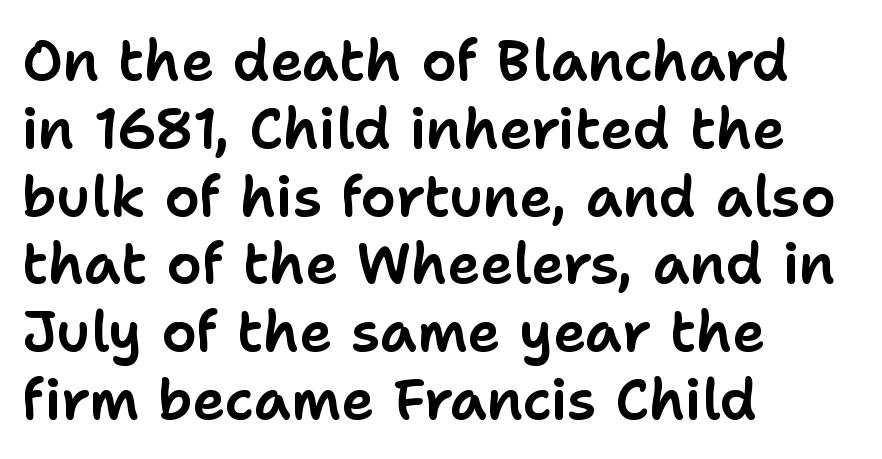
The image shows 56 px sans-serif type, upright; set left-aligned, line spacing 1.21x, normal letter spacing, not underlined; low stroke contrast and a medium x-height.
